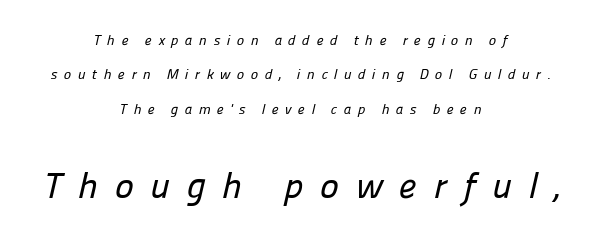
The type family on display is of the sans-serif kind. Glance below the letters and you will spot only blank space. Compared with typical body copy, the letter spacing here is much looser. Each letter keeps its own natural width here, so spacing adapts to shape. The rendering positions every line midway between the sides.
